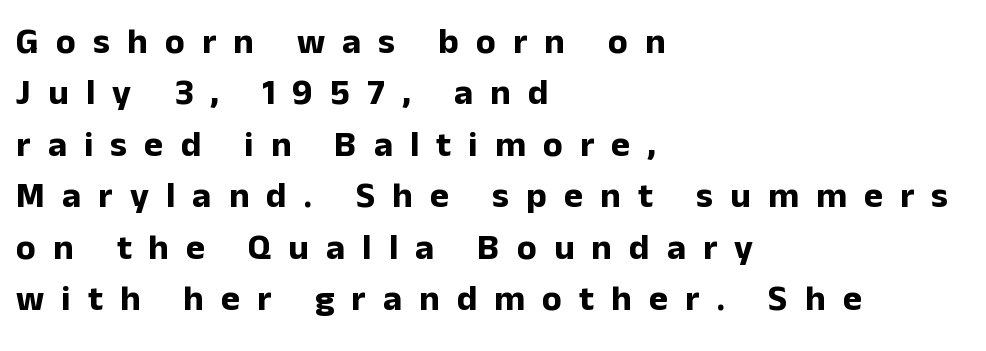
Q: Is the text bold? A: Yes.
Q: Is the text italic (slanted)? A: No, it is upright.
Q: Is the typeface a serif or a sans-serif typeface? A: Sans-serif.
Q: Is the text underlined? A: No.
Q: How is the paragraph aligned? A: Left-aligned.
Q: Is the spacing between letters normal or unusually wide? A: Unusually wide.
Q: Is the spacing between lines tight, normal or loose? A: Normal.
Q: Width (condensed, normal, or wide)? A: Normal.
Q: Stroke contrast? A: Low.
Q: x-height? A: Medium.
Q: Monospaced? A: No.
